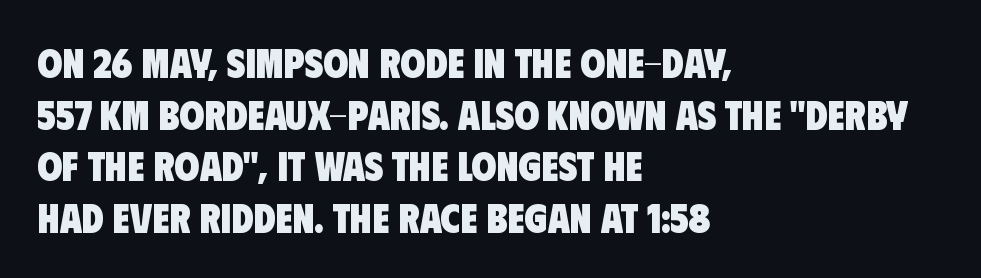
Q: Is the text bold? A: Yes.
Q: Is the typeface a serif or a sans-serif typeface? A: Sans-serif.
Q: Is the text underlined? A: No.
Q: How is the paragraph aligned? A: Left-aligned.
Q: Is the spacing between letters normal or unusually wide? A: Normal.
Q: Is the spacing between lines tight, normal or loose? A: Normal.
Q: Width (condensed, normal, or wide)? A: Condensed.
Q: Stroke contrast? A: Low.
Q: x-height? A: Large.
Q: Monospaced? A: No.
